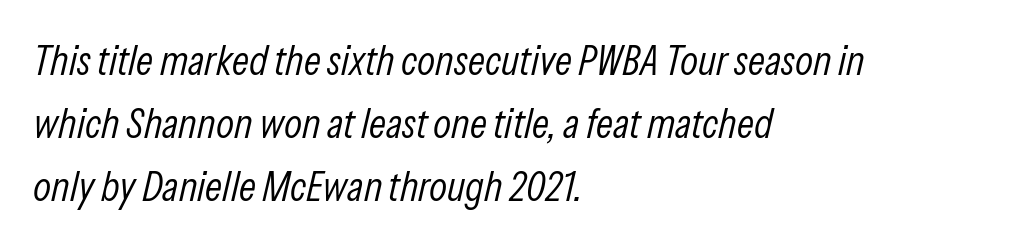
The area under the type is left untouched. Look at the tracking — it's just the regular setting, nothing added. Varying glyph widths throughout — classic text-font behaviour. Unbolded letterforms with no extra heft.
